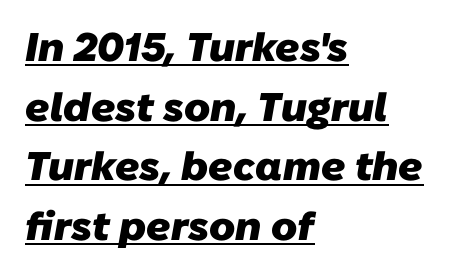
Q: Is the text bold? A: Yes.
Q: Is the typeface a serif or a sans-serif typeface? A: Sans-serif.
Q: Is the text underlined? A: Yes.
Q: How is the paragraph aligned? A: Left-aligned.
Q: Is the spacing between letters normal or unusually wide? A: Normal.
Q: Is the spacing between lines tight, normal or loose? A: Normal.
Q: Width (condensed, normal, or wide)? A: Normal.
Q: Stroke contrast? A: Low.
Q: x-height? A: Medium.
Q: Monospaced? A: No.
